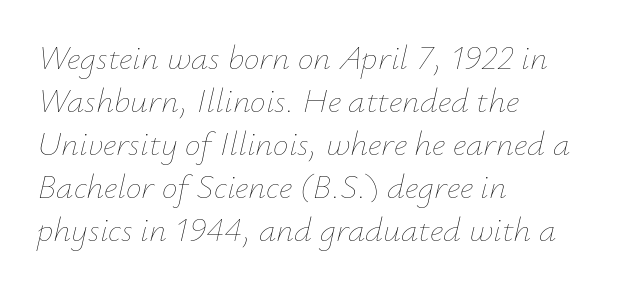
{"italic": "yes", "lean": "right", "slant_degrees": 12, "bold": "no", "weight": "thin", "width": "normal", "stroke_contrast": "low", "x_height": "small", "monospaced": "no", "underline": "no", "align": "left", "line_spacing_ratio": 1.23, "letter_spacing": "normal", "letter_spacing_em": 0.0, "glyph_px": 35}
